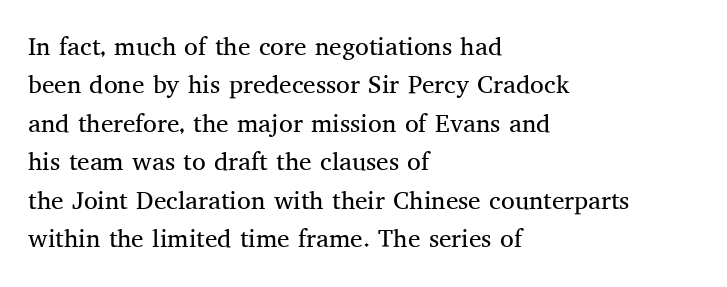
The image shows 25 px text type, upright; set left-aligned, normal line spacing (1.54x), normal letter spacing, not underlined.
